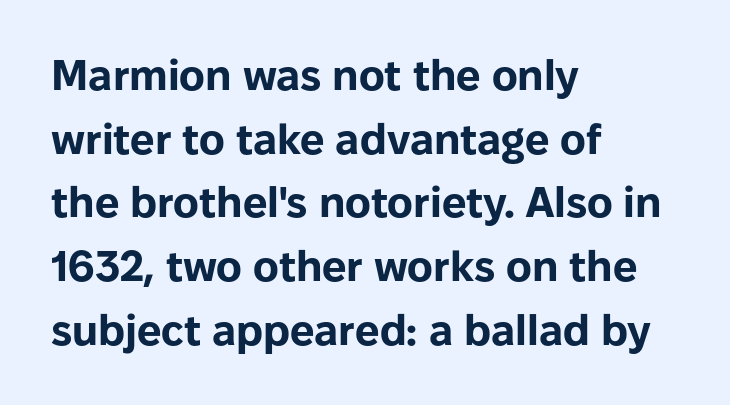
{"serif": "no", "italic": "no", "bold": "yes", "weight": "bold", "width": "normal", "stroke_contrast": "low", "x_height": "medium", "monospaced": "no", "underline": "no", "align": "left", "line_spacing": "normal", "line_spacing_ratio": 1.48, "letter_spacing": "normal", "letter_spacing_em": 0.0, "glyph_px": 43}
